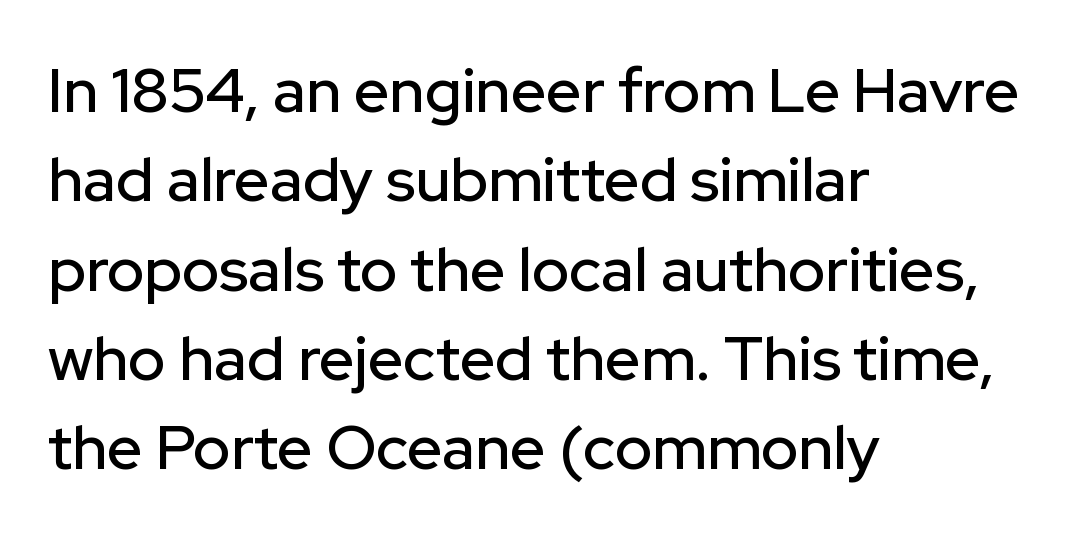
Q: Is the text italic (slanted)? A: No, it is upright.
Q: Is the typeface a serif or a sans-serif typeface? A: Sans-serif.
Q: Is the text underlined? A: No.
Q: How is the paragraph aligned? A: Left-aligned.
Q: Is the spacing between letters normal or unusually wide? A: Normal.
Q: Is the spacing between lines tight, normal or loose? A: Normal.
Q: Width (condensed, normal, or wide)? A: Normal.
Q: Stroke contrast? A: Low.
Q: x-height? A: Medium.
Q: Monospaced? A: No.
